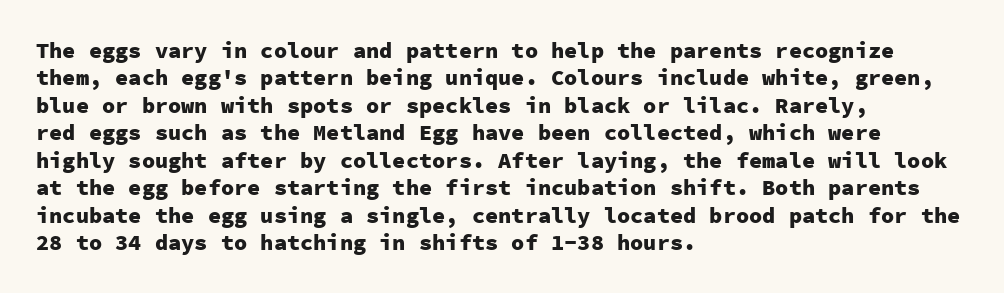
Q: Is the text bold? A: Yes.
Q: Is the text italic (slanted)? A: No, it is upright.
Q: Is the text underlined? A: No.
Q: How is the paragraph aligned? A: Left-aligned.
Q: Is the spacing between letters normal or unusually wide? A: Normal.
Q: Is the spacing between lines tight, normal or loose? A: Normal.
